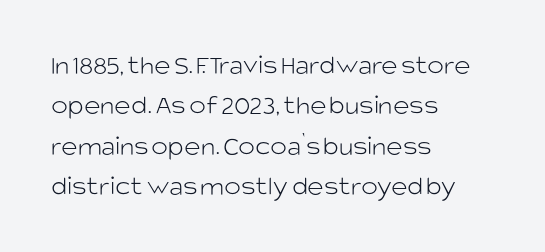
The image shows 28 px light sans-serif type, upright; set left-aligned, normal line spacing (1.44x), normal letter spacing, not underlined; low stroke contrast and a large x-height.
